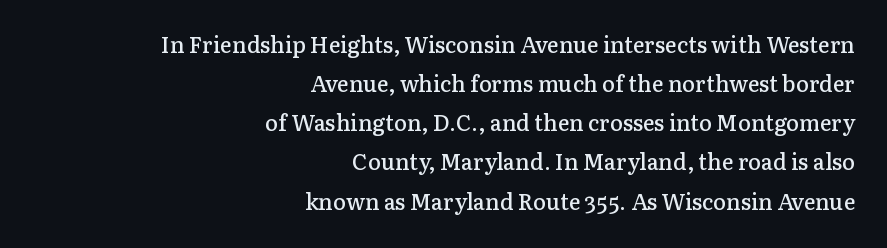
The image shows 22 px text type, upright; set right-aligned, line spacing 1.78x, normal letter spacing, not underlined.
